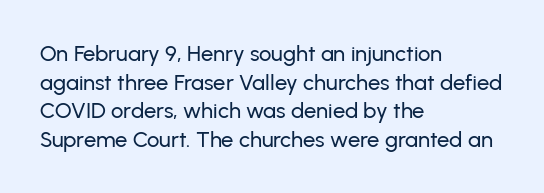
The image shows 22 px text type, upright; set left-aligned, normal line spacing (1.3x), normal letter spacing, not underlined.
